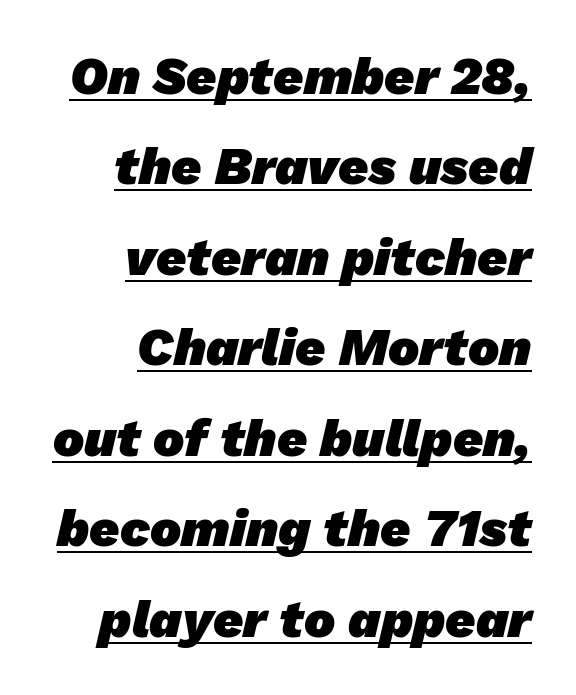
{"serif": "no", "bold": "yes", "weight": "heavy", "width": "normal", "stroke_contrast": "low", "x_height": "medium", "monospaced": "no", "underline": "yes", "align": "right", "line_spacing_ratio": 1.74, "letter_spacing": "normal", "letter_spacing_em": 0.0, "glyph_px": 52}
